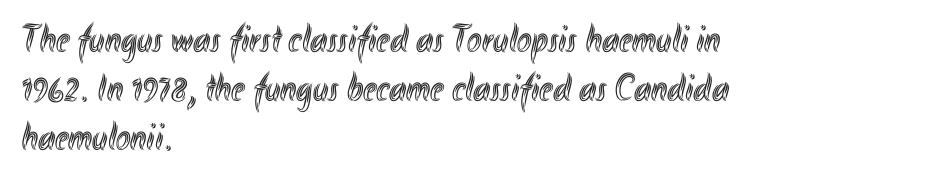
The image shows 39 px condensed type; set left-aligned, normal line spacing (1.26x), normal letter spacing, not underlined; a small x-height.
